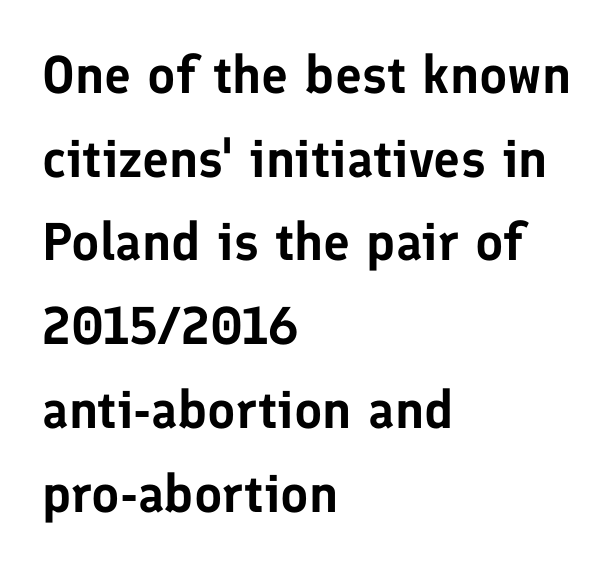
The image shows 53 px sans-serif type, upright; set left-aligned, normal line spacing (1.58x), normal letter spacing, not underlined; low stroke contrast and a medium x-height.
